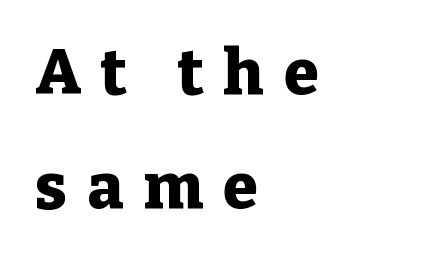
{"serif": "yes", "italic": "no", "bold": "yes", "weight": "heavy", "width": "normal", "stroke_contrast": "low", "x_height": "medium", "monospaced": "no", "underline": "no", "align": "left", "line_spacing_ratio": 1.81, "letter_spacing": "wide", "letter_spacing_em": 0.32, "glyph_px": 63}
